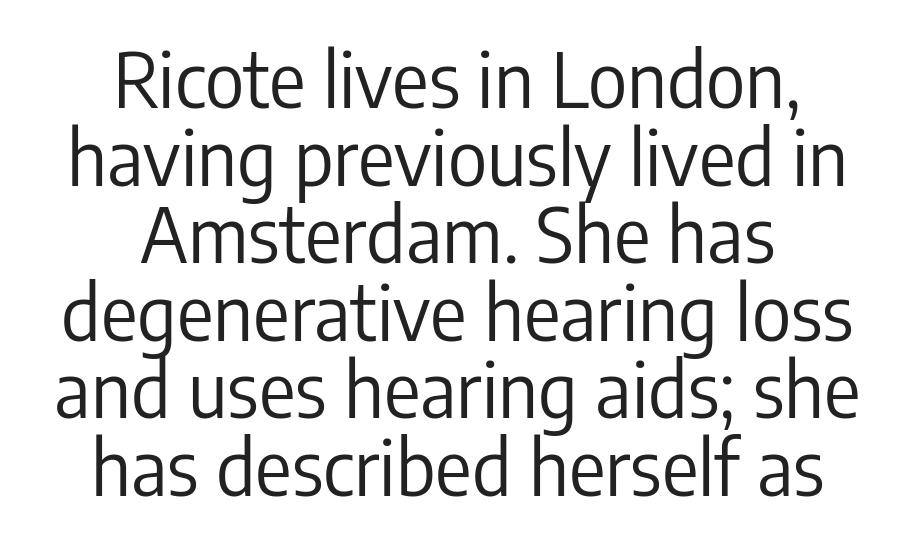
The image shows 76 px regular-weight, condensed sans-serif type, upright; set centered, tight line spacing (1.02x), normal letter spacing, not underlined; low stroke contrast and a medium x-height.
